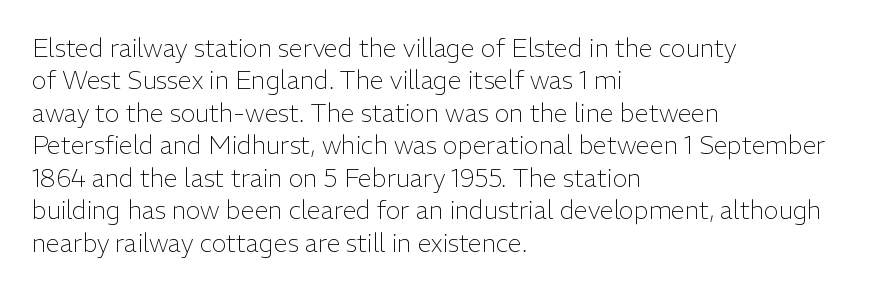
{"italic": "no", "bold": "no", "underline": "no", "align": "left", "line_spacing": "normal", "line_spacing_ratio": 1.3, "letter_spacing": "normal", "letter_spacing_em": 0.0, "glyph_px": 25}
